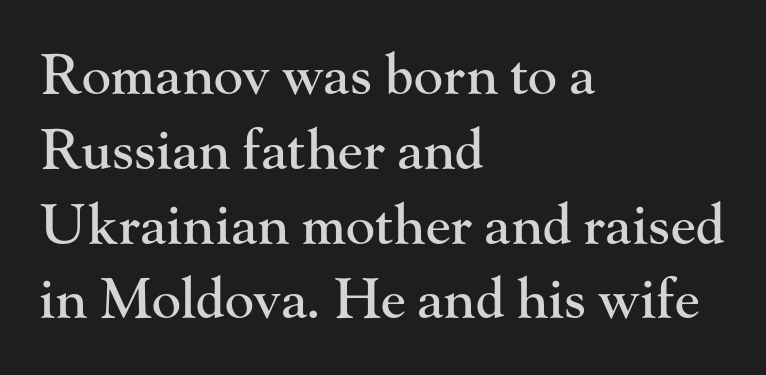
Glyph-to-glyph distance matches everyday printed text. Check the space under the baseline: it is left empty. The paragraph shown leans on its left margin. The type family on display is of the serif kind.
